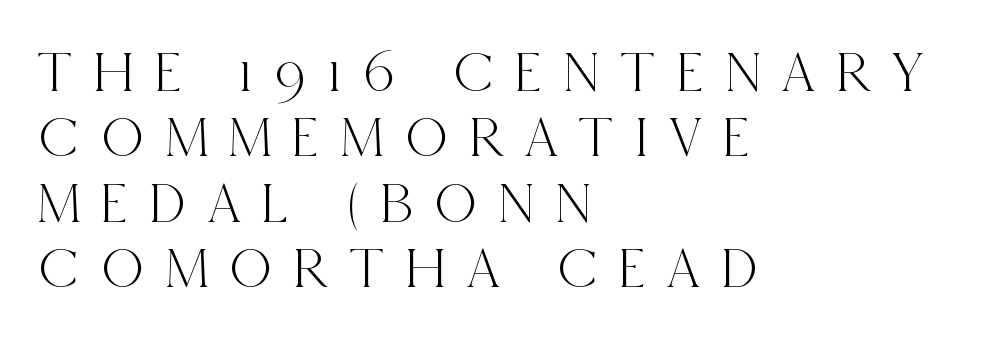
{"serif": "yes", "italic": "no", "width": "condensed", "x_height": "large", "monospaced": "no", "underline": "no", "align": "left", "line_spacing": "tight", "line_spacing_ratio": 1.11, "letter_spacing": "wide", "letter_spacing_em": 0.36, "glyph_px": 59}
